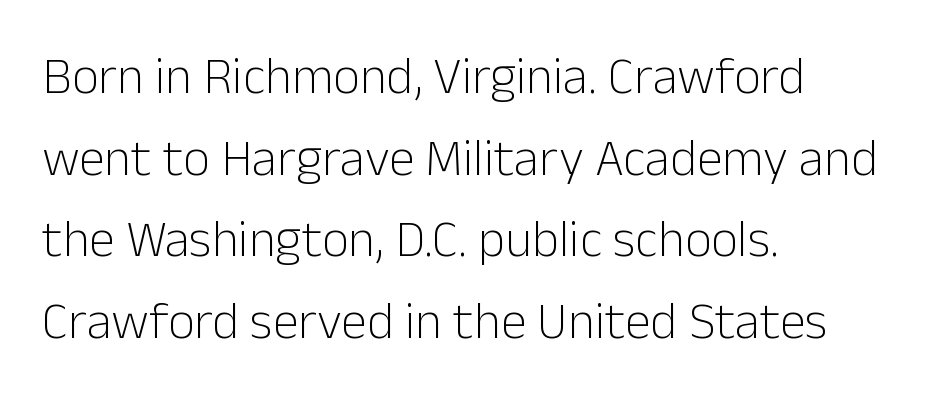
{"serif": "no", "italic": "no", "bold": "no", "weight": "light", "width": "normal", "stroke_contrast": "low", "x_height": "medium", "monospaced": "no", "underline": "no", "align": "left", "line_spacing": "normal", "line_spacing_ratio": 1.57, "letter_spacing": "normal", "letter_spacing_em": 0.0, "glyph_px": 52}
